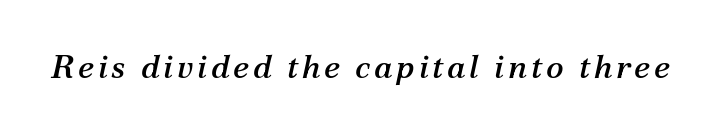
{"serif": "yes", "italic": "yes", "lean": "right", "slant_degrees": 12, "width": "normal", "stroke_contrast": "medium", "x_height": "medium", "monospaced": "no", "underline": "no", "glyph_px": 33}
